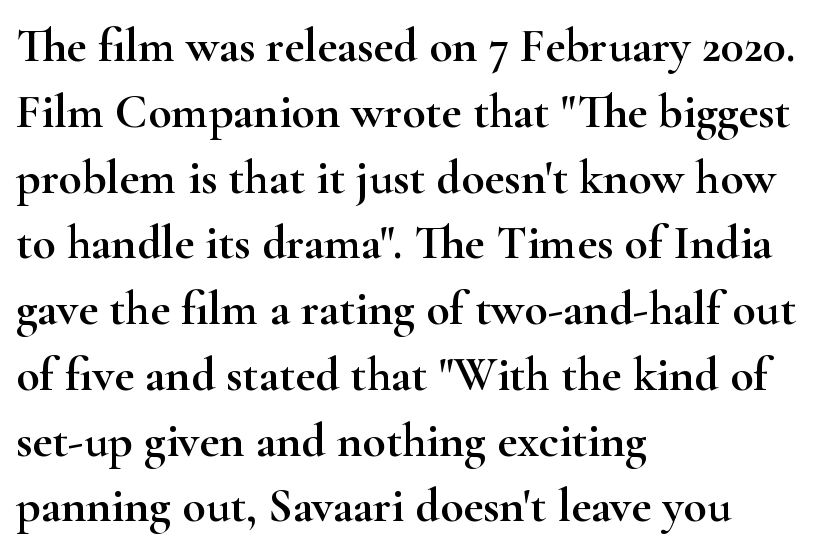
{"serif": "yes", "italic": "no", "width": "wide", "stroke_contrast": "high", "x_height": "small", "monospaced": "no", "underline": "no", "align": "left", "line_spacing": "normal", "line_spacing_ratio": 1.37, "letter_spacing": "normal", "letter_spacing_em": 0.0, "glyph_px": 48}
